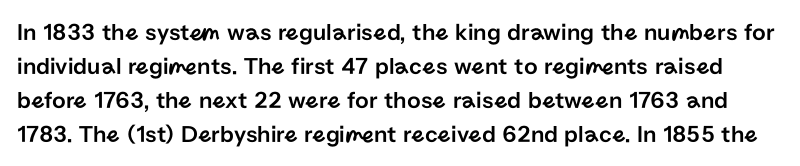
Q: Is the text italic (slanted)? A: No, it is upright.
Q: Is the text underlined? A: No.
Q: Is the spacing between letters normal or unusually wide? A: Normal.
Q: Is the spacing between lines tight, normal or loose? A: Normal.
